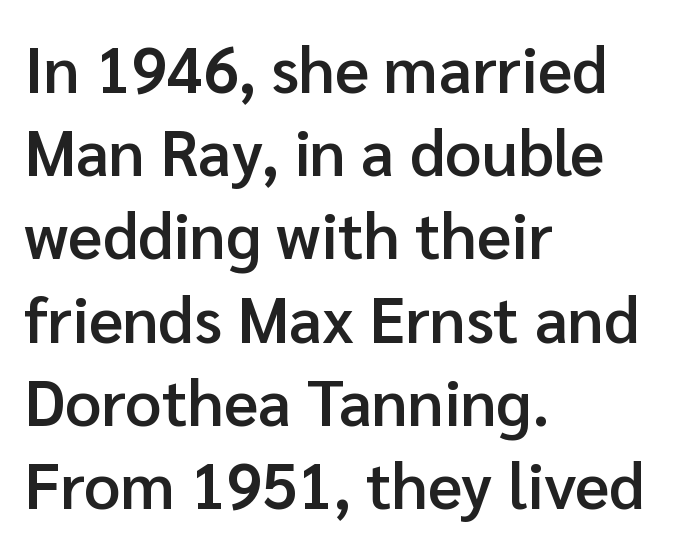
{"serif": "no", "italic": "no", "bold": "semi", "weight": "semibold", "width": "normal", "stroke_contrast": "low", "x_height": "medium", "monospaced": "no", "underline": "no", "align": "left", "line_spacing": "normal", "line_spacing_ratio": 1.3, "letter_spacing": "normal", "letter_spacing_em": 0.0, "glyph_px": 64}
